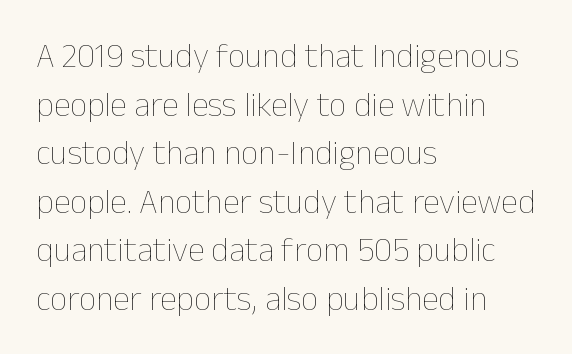
Q: Is the text bold? A: No.
Q: Is the text italic (slanted)? A: No, it is upright.
Q: Is the text underlined? A: No.
Q: How is the paragraph aligned? A: Left-aligned.
Q: Is the spacing between letters normal or unusually wide? A: Normal.
Q: Is the spacing between lines tight, normal or loose? A: Normal.
Q: Width (condensed, normal, or wide)? A: Normal.
Q: Stroke contrast? A: Low.
Q: x-height? A: Medium.
Q: Monospaced? A: No.
